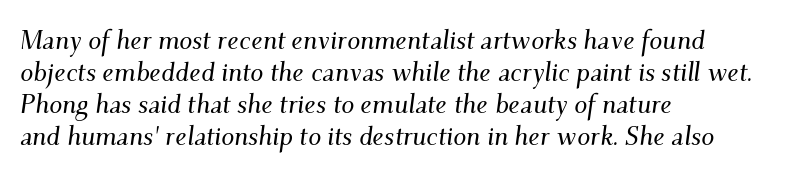
{"italic": "yes", "lean": "right", "slant_degrees": 9, "underline": "no", "align": "left", "line_spacing_ratio": 1.23, "letter_spacing": "normal", "letter_spacing_em": 0.0, "glyph_px": 26}
